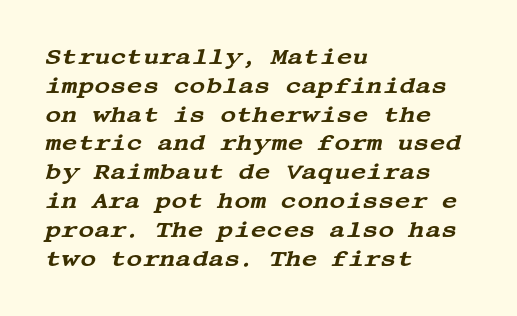
The image shows 22 px text type, italic (leaning right); set left-aligned, normal line spacing (1.31x), normal letter spacing, not underlined.
